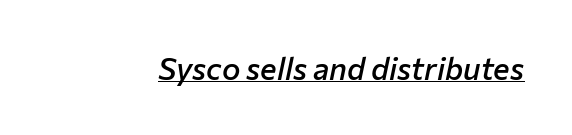
Each word holds together tightly as a unit, with standard inter-letter gaps. The passage shown is typed in a proportional face where columns would drift. Check the space under the baseline: a stroke is drawn there. Emphasis by weight is partial: semibold. A typesetter would mark this as italic.
